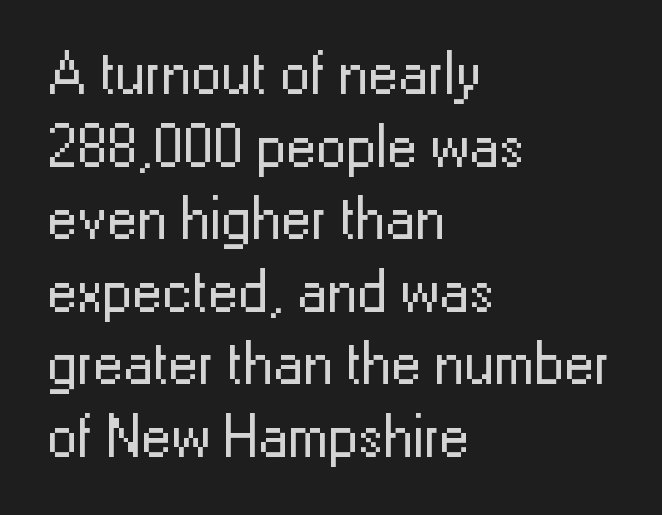
Compared with typical body copy, the letter spacing here is the same. Line starts are locked; line ends wander. The space directly below the letters is spotless. To sum up the face: it is a sans, with no serifs. Do the letters lean? They stand straight. Think standard paragraph weight, or any step lighter than that.
